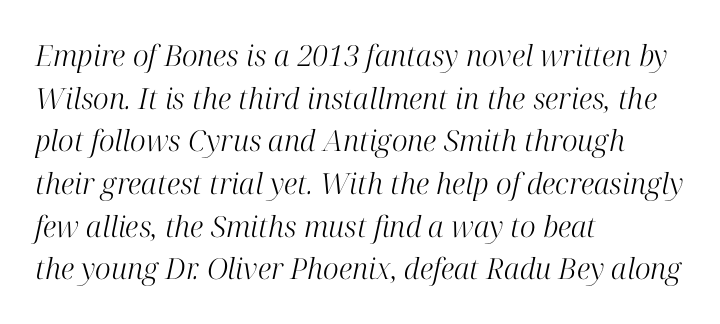
{"serif": "yes", "italic": "yes", "lean": "right", "slant_degrees": 12, "bold": "no", "weight": "light", "width": "normal", "stroke_contrast": "high", "x_height": "medium", "monospaced": "no", "underline": "no", "align": "left", "line_spacing": "normal", "line_spacing_ratio": 1.47, "letter_spacing": "normal", "letter_spacing_em": 0.0, "glyph_px": 29}
